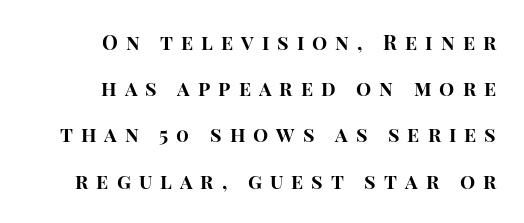
The image shows 20 px bold type, upright; set right-aligned, loose line spacing (2.31x), unusually wide letter spacing (+0.4 em), not underlined.
